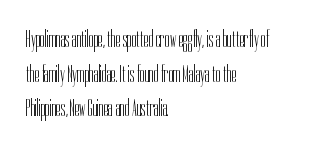
The image shows 24 px text type, upright; set left-aligned, normal line spacing (1.44x), normal letter spacing, not underlined.
